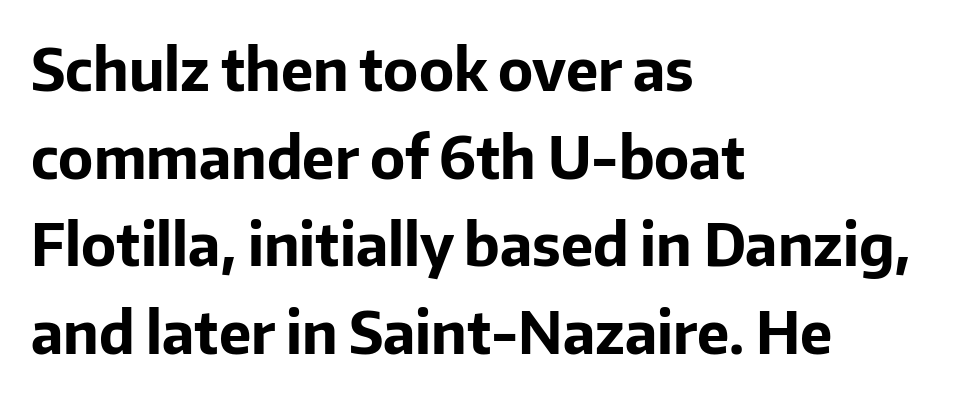
The image shows 58 px bold sans-serif type, upright; set left-aligned, normal line spacing (1.51x), normal letter spacing, not underlined; low stroke contrast and a medium x-height.
